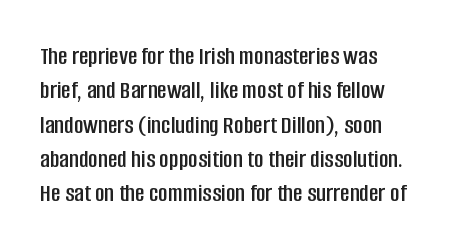
Does extra space separate the letters? No, they use regular spacing. The baseline area is clear. The font's upright variant was chosen for this text. What's the leading like? Ordinary, nothing unusual.
